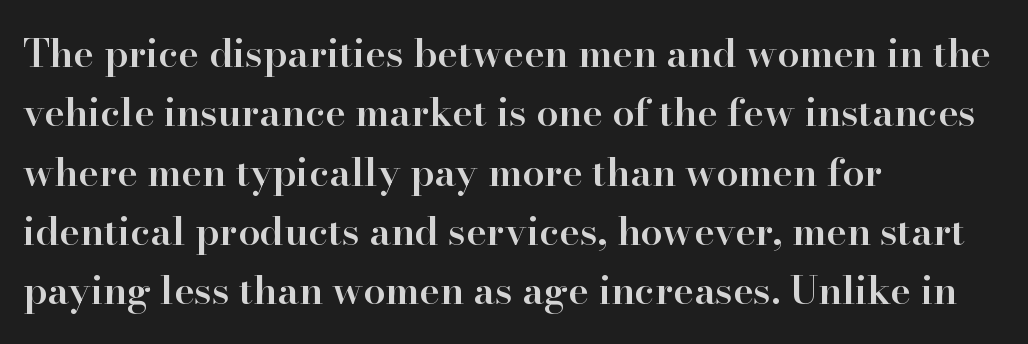
The image shows 39 px semibold serif type, upright; set left-aligned, normal line spacing (1.52x), normal letter spacing, not underlined; high stroke contrast and a small x-height.
